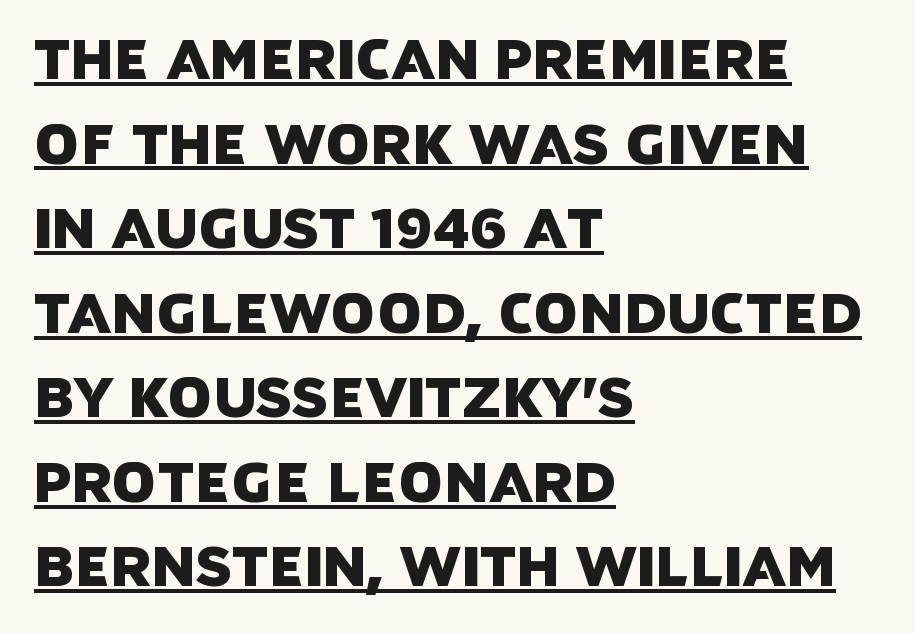
{"serif": "no", "width": "normal", "stroke_contrast": "low", "x_height": "large", "monospaced": "no", "underline": "yes", "align": "left", "line_spacing": "normal", "line_spacing_ratio": 1.51, "letter_spacing": "normal", "letter_spacing_em": 0.0, "glyph_px": 56}
